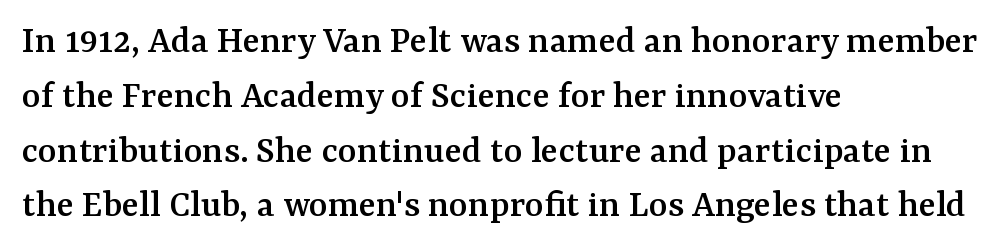
{"serif": "yes", "italic": "no", "width": "normal", "stroke_contrast": "medium", "x_height": "medium", "monospaced": "no", "underline": "no", "align": "left", "line_spacing": "normal", "line_spacing_ratio": 1.37, "letter_spacing": "normal", "letter_spacing_em": 0.0, "glyph_px": 40}
